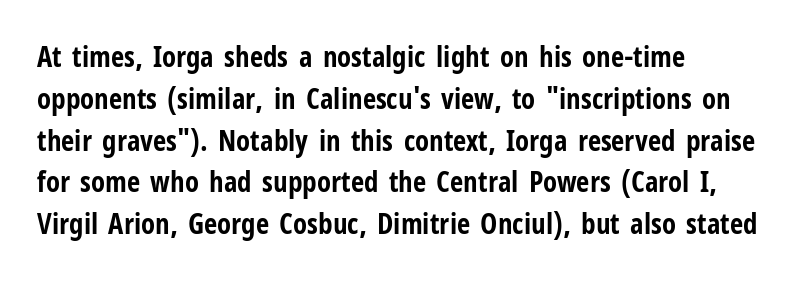
{"serif": "no", "italic": "no", "bold": "yes", "weight": "bold", "width": "condensed", "stroke_contrast": "low", "x_height": "medium", "monospaced": "no", "underline": "no", "align": "left", "line_spacing": "normal", "line_spacing_ratio": 1.44, "letter_spacing": "normal", "letter_spacing_em": 0.0, "glyph_px": 29}
